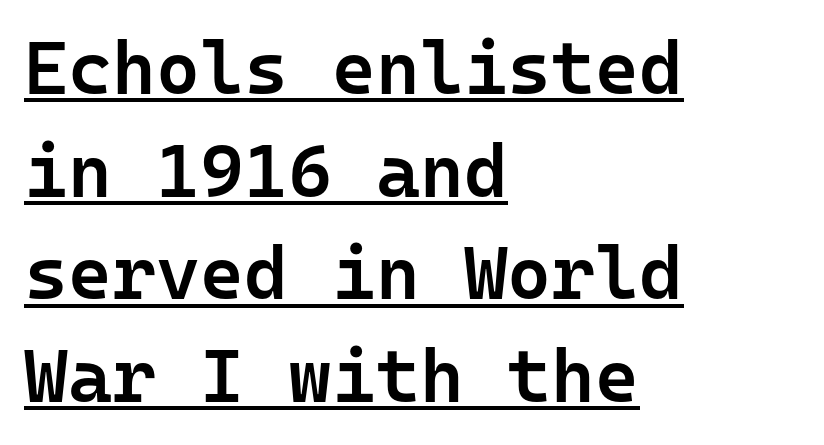
Q: Is the text bold? A: Semi-bold.
Q: Is the text italic (slanted)? A: No, it is upright.
Q: Is the typeface a serif or a sans-serif typeface? A: Sans-serif.
Q: Is the text underlined? A: Yes.
Q: How is the paragraph aligned? A: Left-aligned.
Q: Is the spacing between letters normal or unusually wide? A: Normal.
Q: Is the spacing between lines tight, normal or loose? A: Normal.
Q: Width (condensed, normal, or wide)? A: Normal.
Q: Stroke contrast? A: Low.
Q: x-height? A: Medium.
Q: Monospaced? A: Yes.
